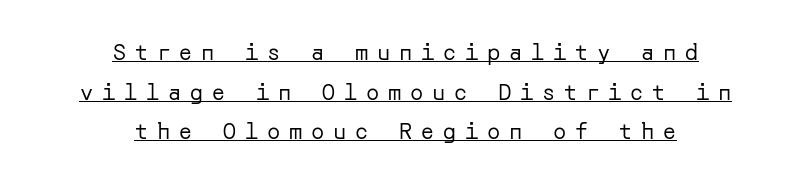
Q: Is the text bold? A: No.
Q: Is the text italic (slanted)? A: No, it is upright.
Q: Is the text underlined? A: Yes.
Q: How is the paragraph aligned? A: Centered.
Q: Is the spacing between letters normal or unusually wide? A: Unusually wide.
